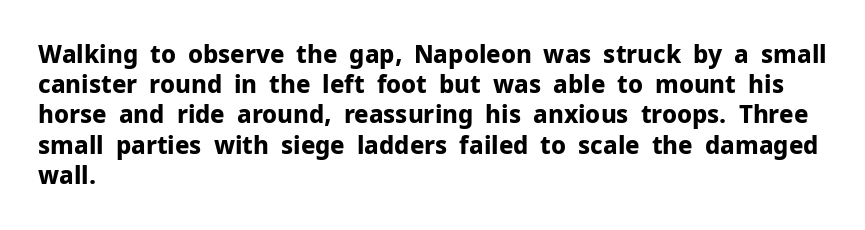
The ragged edge is on the right, which tells us the setting is flush left. The space beneath each line is pristine and unruled. This rendering leaves character spacing at its baseline value. The passage shown stacks its lines at a standard gap. Italic? Not at all — the glyphs are vertical. Emphasis by weight is at full strength: bold.
